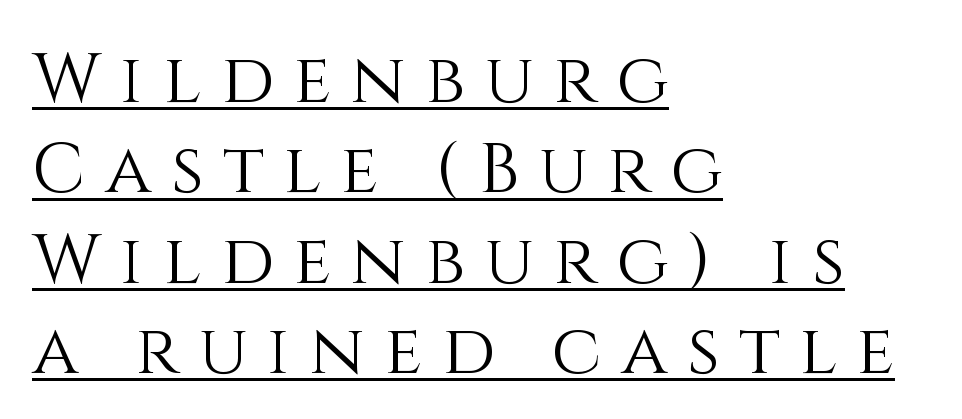
{"italic": "no", "bold": "no", "weight": "light", "width": "normal", "stroke_contrast": "medium", "x_height": "large", "monospaced": "no", "underline": "yes", "align": "left", "line_spacing": "normal", "line_spacing_ratio": 1.29, "letter_spacing": "wide", "letter_spacing_em": 0.28, "glyph_px": 70}
